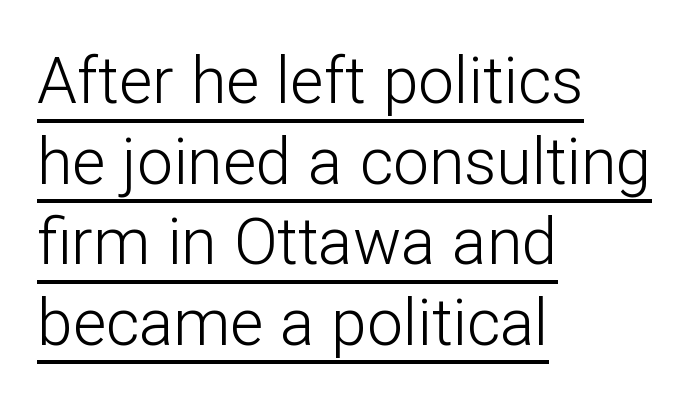
{"serif": "no", "italic": "no", "bold": "no", "weight": "light", "width": "normal", "stroke_contrast": "low", "x_height": "medium", "monospaced": "no", "underline": "yes", "align": "left", "line_spacing": "normal", "line_spacing_ratio": 1.26, "letter_spacing": "normal", "letter_spacing_em": 0.0, "glyph_px": 64}
